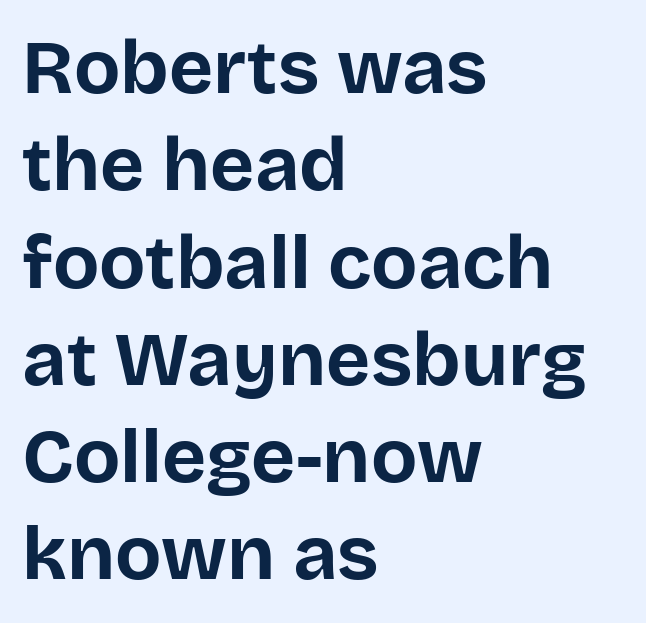
{"serif": "no", "italic": "no", "bold": "yes", "weight": "bold", "width": "normal", "stroke_contrast": "low", "x_height": "large", "monospaced": "no", "underline": "no", "align": "left", "line_spacing": "normal", "line_spacing_ratio": 1.28, "letter_spacing": "normal", "letter_spacing_em": 0.0, "glyph_px": 76}
